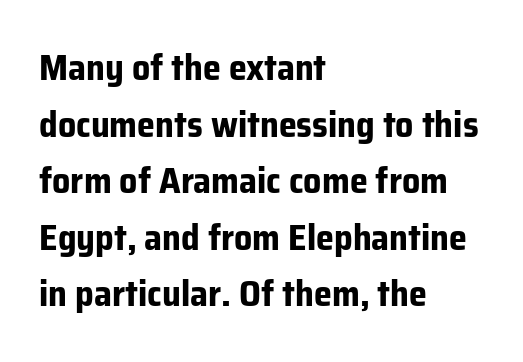
Q: Is the text bold? A: Yes.
Q: Is the text italic (slanted)? A: No, it is upright.
Q: Is the typeface a serif or a sans-serif typeface? A: Sans-serif.
Q: Is the text underlined? A: No.
Q: How is the paragraph aligned? A: Left-aligned.
Q: Is the spacing between letters normal or unusually wide? A: Normal.
Q: Is the spacing between lines tight, normal or loose? A: Normal.
Q: Width (condensed, normal, or wide)? A: Normal.
Q: Stroke contrast? A: Low.
Q: x-height? A: Medium.
Q: Monospaced? A: No.
